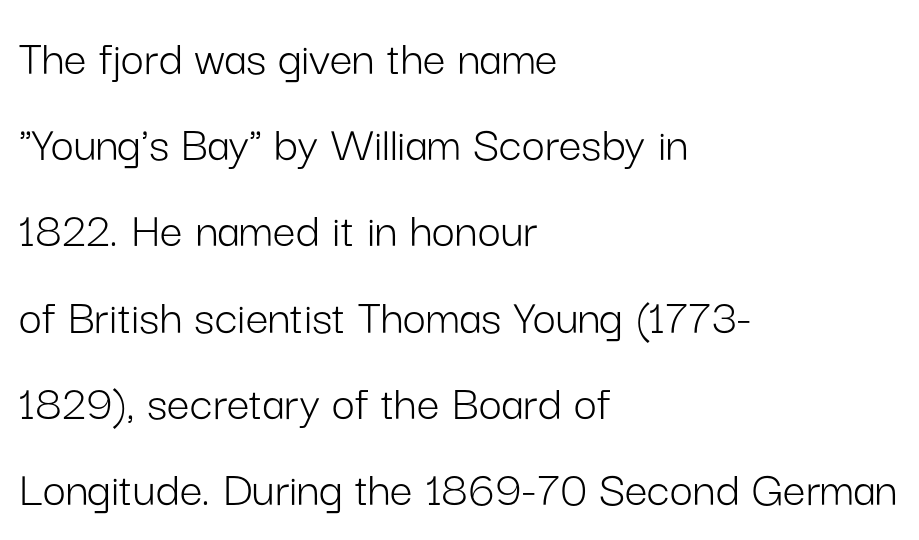
The image shows 51 px light sans-serif type, upright; set left-aligned, normal line spacing (1.69x), normal letter spacing, not underlined; low stroke contrast and a medium x-height.
